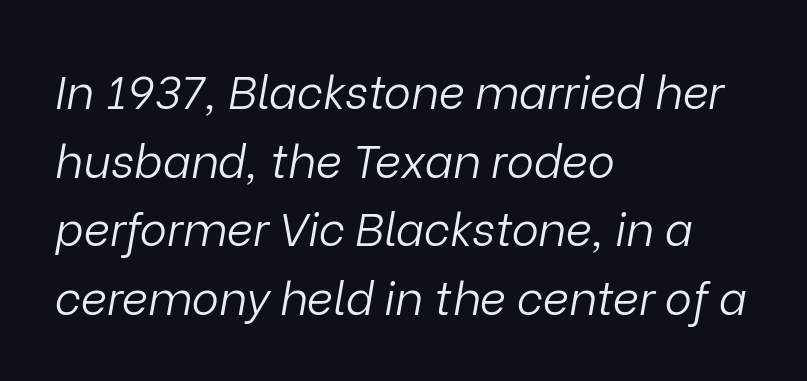
{"italic": "yes", "lean": "right", "slant_degrees": 9, "bold": "no", "weight": "light", "width": "normal", "stroke_contrast": "low", "x_height": "medium", "monospaced": "no", "underline": "no", "align": "left", "line_spacing": "normal", "line_spacing_ratio": 1.49, "letter_spacing": "normal", "letter_spacing_em": 0.0, "glyph_px": 46}
